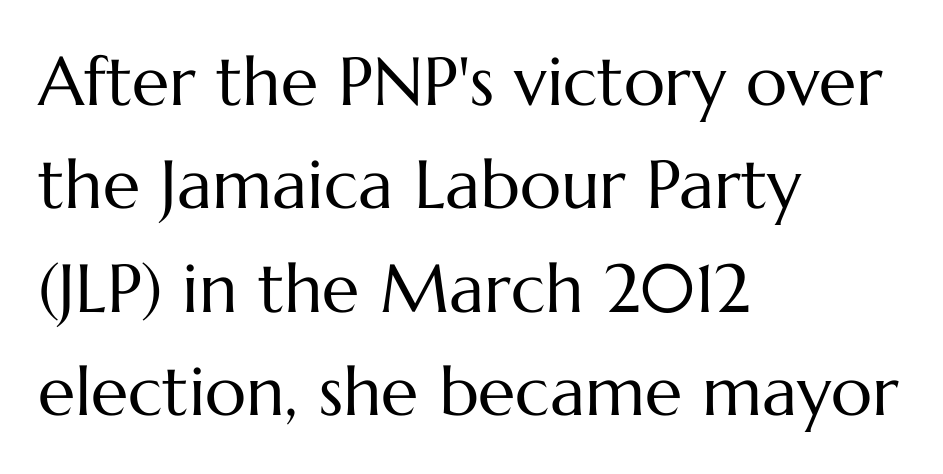
{"italic": "no", "bold": "no", "weight": "regular", "width": "normal", "stroke_contrast": "medium", "x_height": "medium", "monospaced": "no", "underline": "no", "align": "left", "line_spacing": "normal", "line_spacing_ratio": 1.52, "letter_spacing": "normal", "letter_spacing_em": 0.0, "glyph_px": 68}
